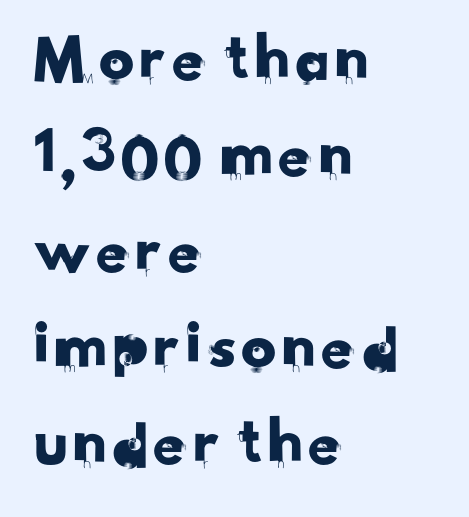
{"serif": "no", "width": "normal", "stroke_contrast": "low", "x_height": "small", "monospaced": "no", "underline": "no", "align": "left", "line_spacing": "normal", "line_spacing_ratio": 1.37, "letter_spacing": "normal", "letter_spacing_em": 0.0, "glyph_px": 70}
